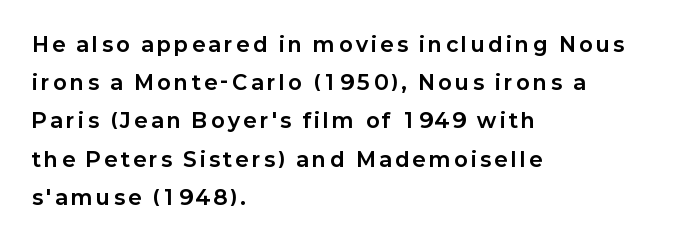
The image shows 20 px bold type, upright; set left-aligned, loose line spacing (1.91x), not underlined.
